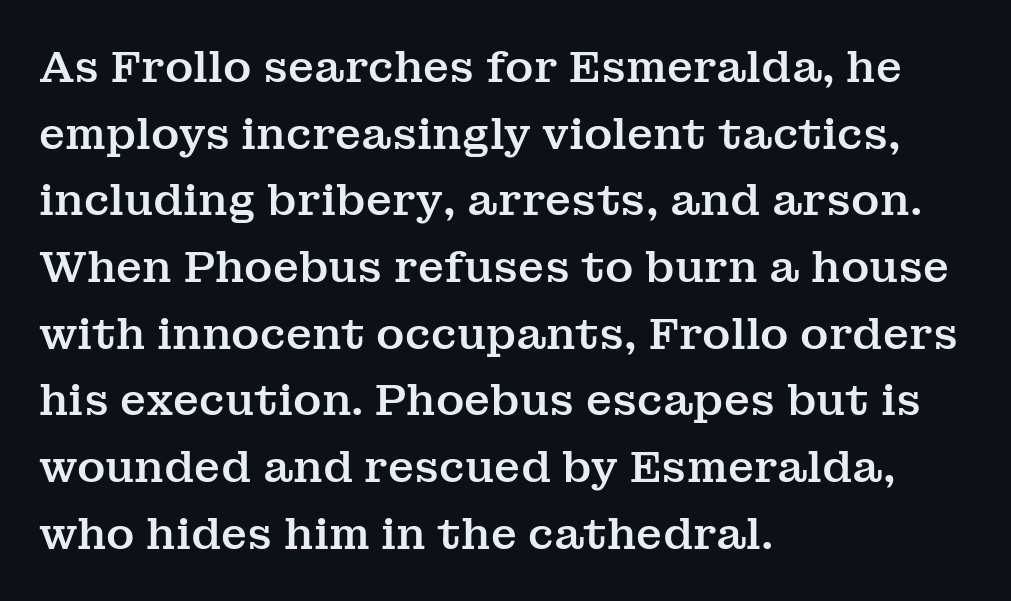
{"serif": "yes", "italic": "no", "width": "normal", "stroke_contrast": "medium", "x_height": "medium", "monospaced": "no", "underline": "no", "align": "left", "line_spacing": "normal", "line_spacing_ratio": 1.55, "letter_spacing": "normal", "letter_spacing_em": 0.0, "glyph_px": 43}
